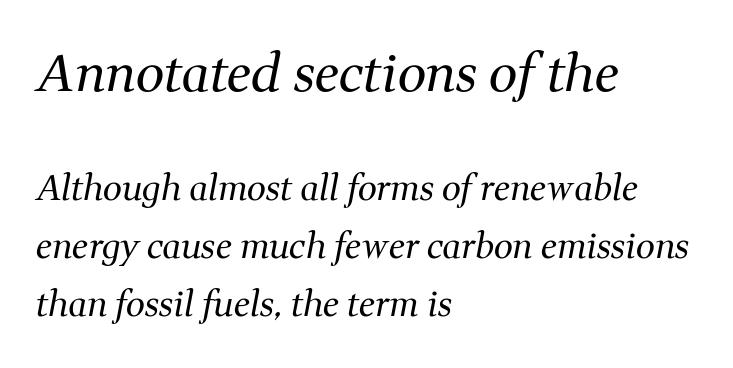
Character size in the leading block exceeds that of the trailing block. Yep, those are serifs on the letters. The passage shown leans; its letterforms are oblique. Each stroke keeps to a modest, everyday thickness or less. This sample keeps an unexceptional amount of space between lines.
